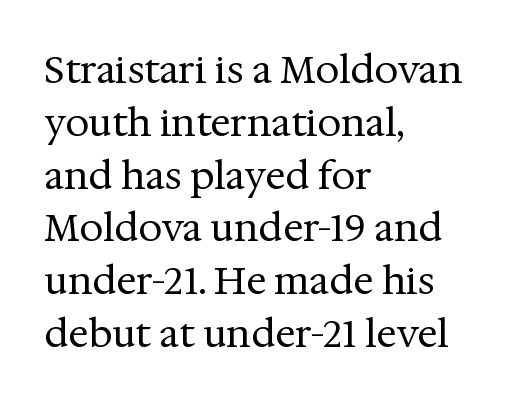
{"serif": "yes", "italic": "no", "bold": "no", "weight": "regular", "width": "normal", "stroke_contrast": "medium", "x_height": "medium", "monospaced": "no", "underline": "no", "align": "left", "line_spacing": "normal", "line_spacing_ratio": 1.39, "letter_spacing": "normal", "letter_spacing_em": 0.0, "glyph_px": 38}
